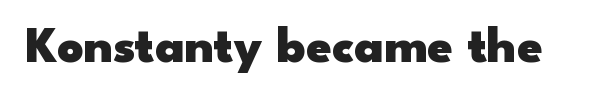
The image shows 51 px heavy, wide sans-serif type, upright; set normal letter spacing, not underlined; low stroke contrast and a small x-height.
